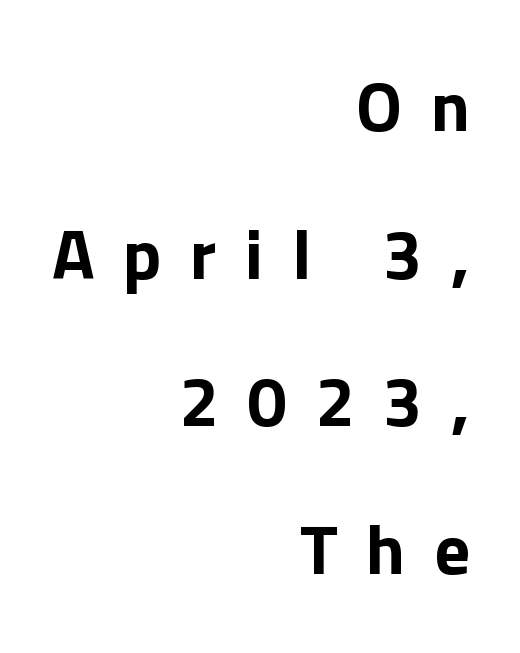
{"serif": "no", "italic": "no", "bold": "yes", "weight": "bold", "width": "normal", "x_height": "medium", "monospaced": "no", "underline": "no", "align": "right", "line_spacing": "loose", "line_spacing_ratio": 2.08, "letter_spacing": "wide", "letter_spacing_em": 0.4, "glyph_px": 71}
